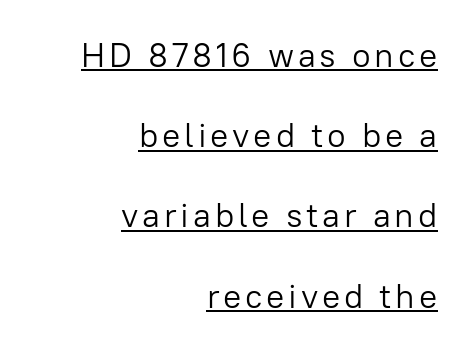
Q: Is the text bold? A: No.
Q: Is the text italic (slanted)? A: No, it is upright.
Q: Is the typeface a serif or a sans-serif typeface? A: Sans-serif.
Q: Is the text underlined? A: Yes.
Q: How is the paragraph aligned? A: Right-aligned.
Q: Is the spacing between lines tight, normal or loose? A: Loose.
Q: Width (condensed, normal, or wide)? A: Normal.
Q: Stroke contrast? A: Low.
Q: x-height? A: Medium.
Q: Monospaced? A: No.
